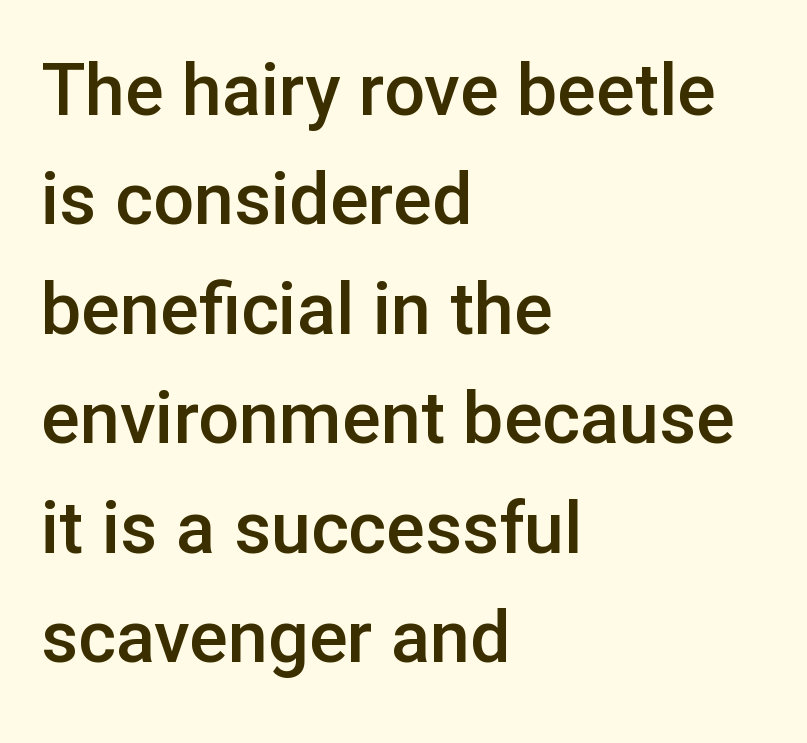
The words here are not underlined. How are the letters spaced? Ordinarily, with no added tracking. The passage shown is typeset with a sans-serif family. On the weight axis this lands at semibold, roughly 600. The lettering holds an erect, upright posture throughout. Alignment: flush left.
